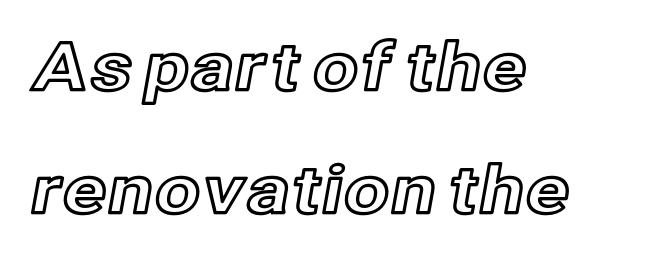
Q: Is the text italic (slanted)? A: Yes.
Q: Is the text underlined? A: No.
Q: How is the paragraph aligned? A: Left-aligned.
Q: Is the spacing between letters normal or unusually wide? A: Normal.
Q: Width (condensed, normal, or wide)? A: Normal.
Q: x-height? A: Medium.
Q: Monospaced? A: No.
